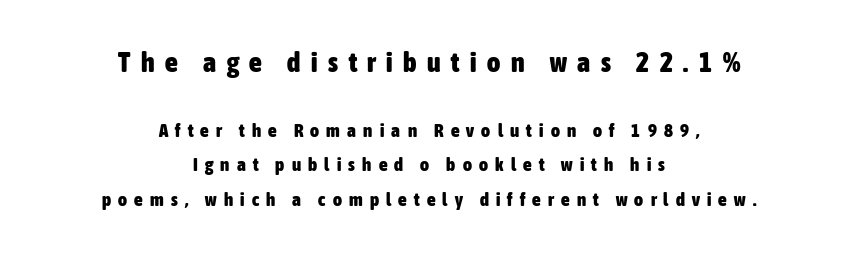
The image shows 28 px heavy, condensed sans-serif type, upright; set centered, line spacing 1.83x, unusually wide letter spacing (+0.38 em), not underlined; the first (top) block is 1.47x larger; low stroke contrast and a medium x-height.
